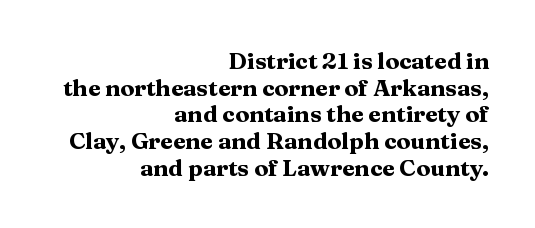
Q: Is the text bold? A: Yes.
Q: Is the text italic (slanted)? A: No, it is upright.
Q: Is the text underlined? A: No.
Q: How is the paragraph aligned? A: Right-aligned.
Q: Is the spacing between letters normal or unusually wide? A: Normal.
